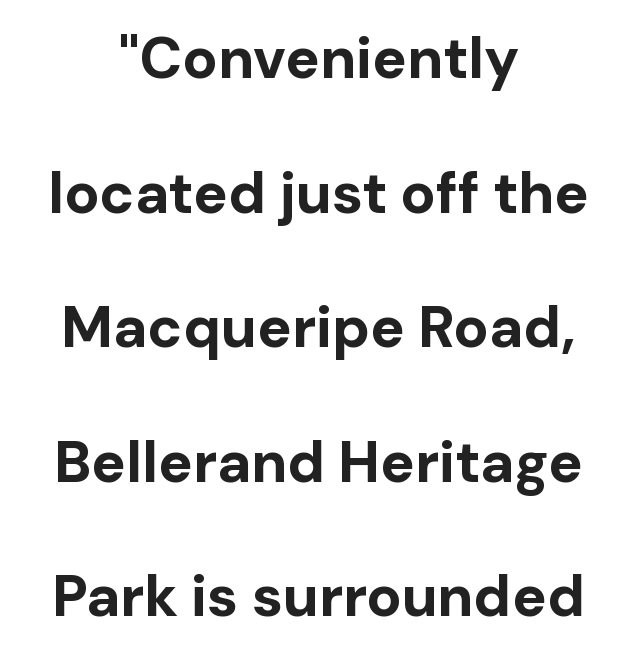
The image shows 58 px bold sans-serif type, upright; set centered, loose line spacing (2.32x), normal letter spacing, not underlined; low stroke contrast and a medium x-height.
